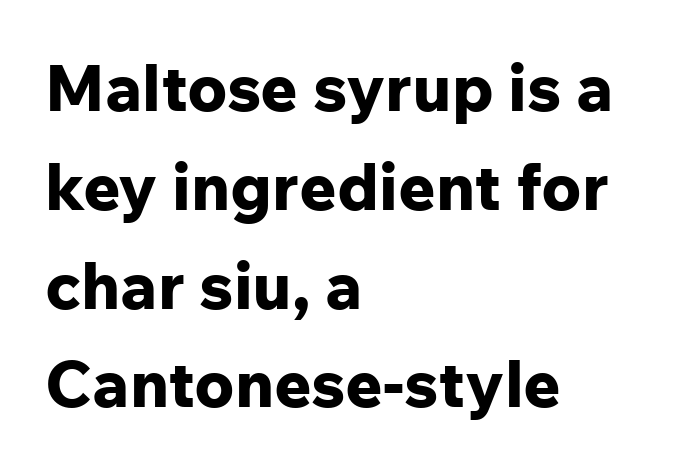
Q: Is the text bold? A: Yes.
Q: Is the text italic (slanted)? A: No, it is upright.
Q: Is the typeface a serif or a sans-serif typeface? A: Sans-serif.
Q: Is the text underlined? A: No.
Q: How is the paragraph aligned? A: Left-aligned.
Q: Is the spacing between letters normal or unusually wide? A: Normal.
Q: Is the spacing between lines tight, normal or loose? A: Normal.
Q: Width (condensed, normal, or wide)? A: Normal.
Q: Stroke contrast? A: Low.
Q: x-height? A: Medium.
Q: Monospaced? A: No.
